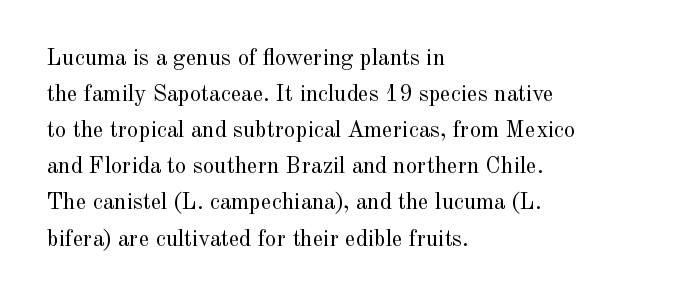
Nothing unusual about the tracking: characters are spaced as the font intends. The typesetter chose a ragged-right arrangement here. Vertical strokes here are truly vertical. In terms of leading, this rendering sits right in the middle.
